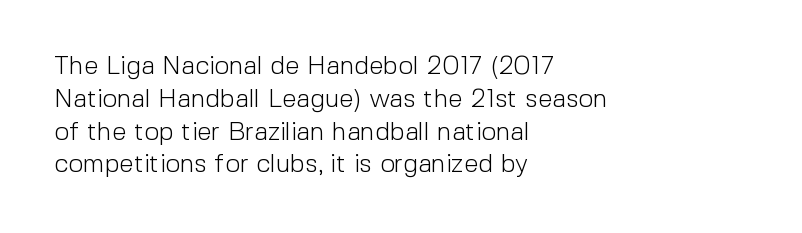
The image shows 26 px text type, upright; set left-aligned, normal line spacing (1.26x), normal letter spacing, not underlined.
